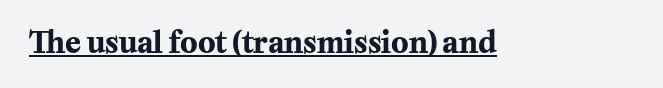
Q: Is the text bold? A: Yes.
Q: Is the text italic (slanted)? A: No, it is upright.
Q: Is the typeface a serif or a sans-serif typeface? A: Serif.
Q: Is the text underlined? A: Yes.
Q: Is the spacing between letters normal or unusually wide? A: Normal.
Q: Width (condensed, normal, or wide)? A: Normal.
Q: Stroke contrast? A: Medium.
Q: x-height? A: Medium.
Q: Monospaced? A: No.
